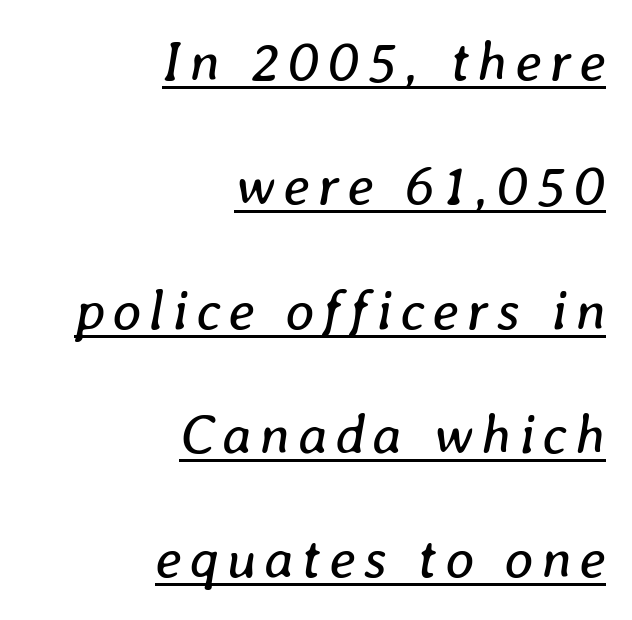
{"italic": "yes", "lean": "right", "slant_degrees": 8, "bold": "no", "weight": "regular", "width": "normal", "stroke_contrast": "low", "x_height": "medium", "monospaced": "no", "underline": "yes", "align": "right", "line_spacing": "loose", "line_spacing_ratio": 2.22, "glyph_px": 56}
